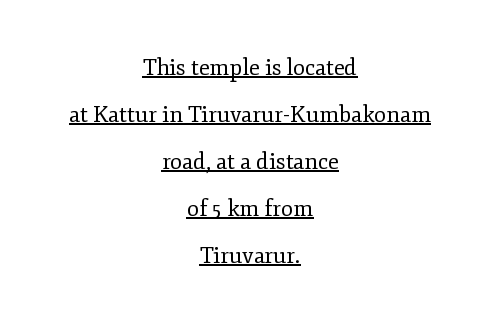
{"italic": "no", "bold": "no", "underline": "yes", "align": "center", "line_spacing": "loose", "line_spacing_ratio": 2.14, "letter_spacing": "normal", "letter_spacing_em": 0.0, "glyph_px": 22}
